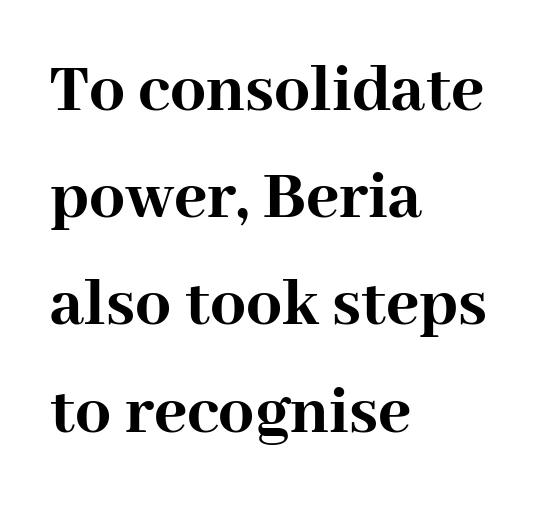
The image shows 71 px semibold serif type, upright; set left-aligned, normal line spacing (1.51x), normal letter spacing, not underlined; high stroke contrast and a medium x-height.
